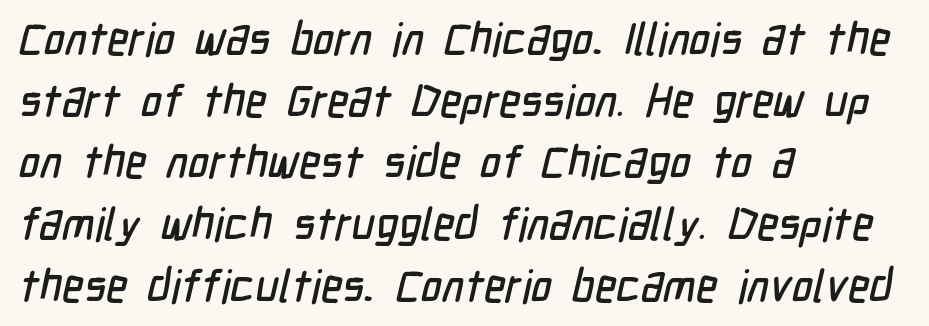
Vertically, the passage feels balanced, rows spaced as you'd expect. Caption: standard tracking, unaltered. Is this a fixed-width face? No — the glyphs have proportional, varying widths. Serifs: no, the terminals of the letterforms are clean.
